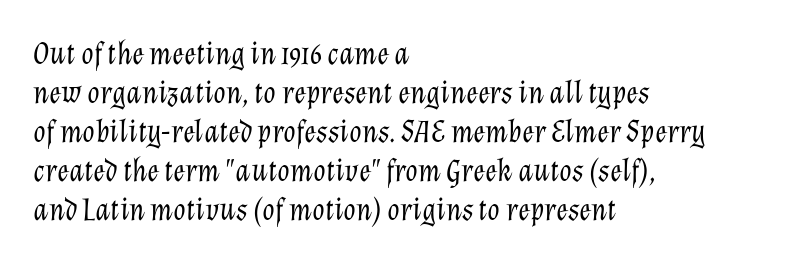
Q: Is the text bold? A: No.
Q: Is the text italic (slanted)? A: Yes, it leans right by about 12 degrees.
Q: Is the text underlined? A: No.
Q: How is the paragraph aligned? A: Left-aligned.
Q: Is the spacing between letters normal or unusually wide? A: Normal.
Q: Width (condensed, normal, or wide)? A: Normal.
Q: Stroke contrast? A: Low.
Q: x-height? A: Medium.
Q: Monospaced? A: No.
